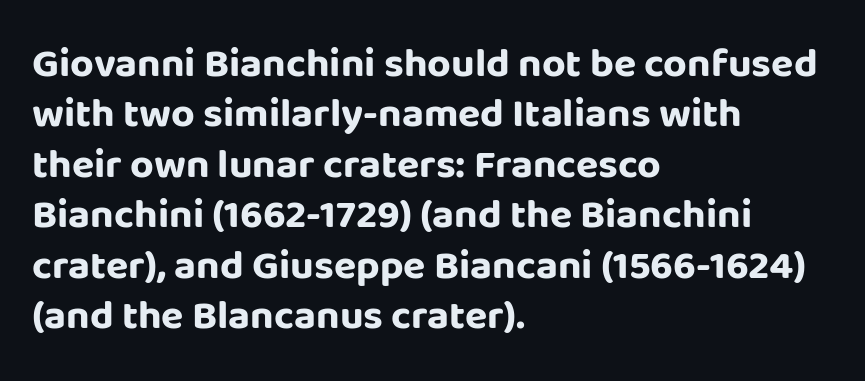
{"serif": "no", "italic": "no", "bold": "yes", "weight": "bold", "width": "normal", "stroke_contrast": "low", "x_height": "large", "monospaced": "no", "underline": "no", "align": "left", "line_spacing_ratio": 1.23, "letter_spacing": "normal", "letter_spacing_em": 0.0, "glyph_px": 41}
